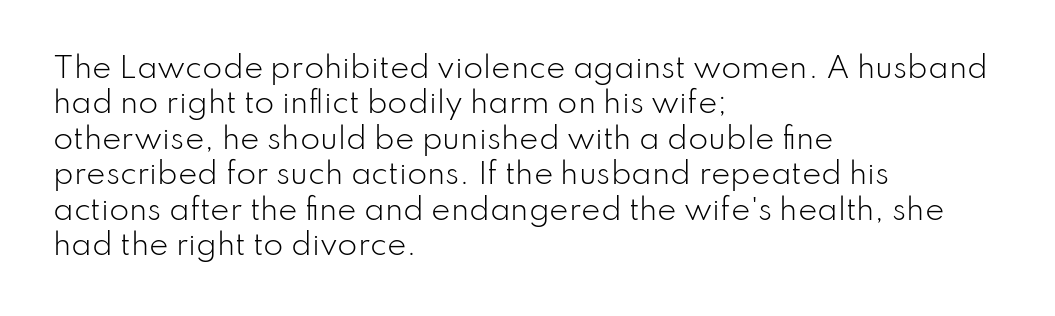
{"serif": "no", "italic": "no", "bold": "no", "weight": "light", "width": "normal", "stroke_contrast": "low", "x_height": "small", "monospaced": "no", "underline": "no", "align": "left", "line_spacing_ratio": 1.22, "letter_spacing": "normal", "letter_spacing_em": 0.0, "glyph_px": 29}
